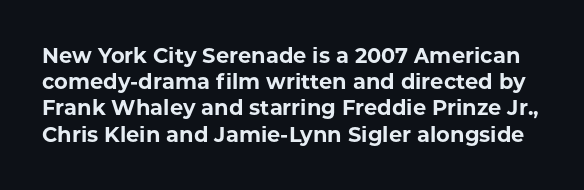
Observe the ordinary spacing: letters are neighbours, not strangers. Compared with an ordinary text face, these strokes are far heavier — a full bold. Each new line begins a customary step beneath the previous one. If you drew a line through each stem, it would be perfectly vertical.
